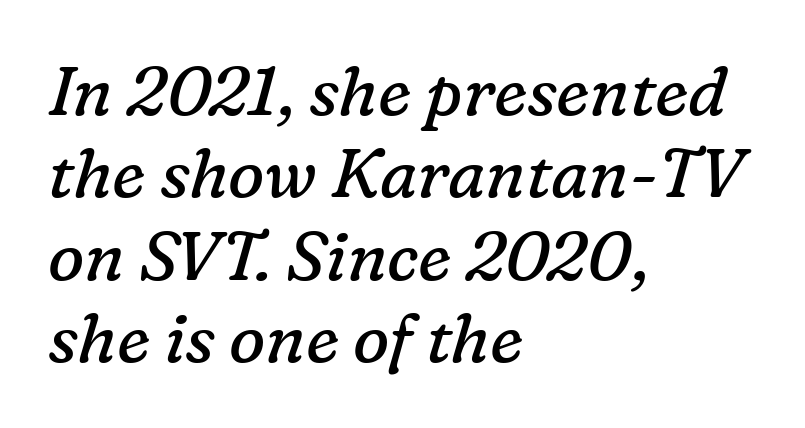
Q: Is the text bold? A: No.
Q: Is the text italic (slanted)? A: Yes, it leans right by about 16 degrees.
Q: Is the typeface a serif or a sans-serif typeface? A: Serif.
Q: Is the text underlined? A: No.
Q: How is the paragraph aligned? A: Left-aligned.
Q: Is the spacing between letters normal or unusually wide? A: Normal.
Q: Width (condensed, normal, or wide)? A: Normal.
Q: Stroke contrast? A: Low.
Q: x-height? A: Medium.
Q: Monospaced? A: No.
